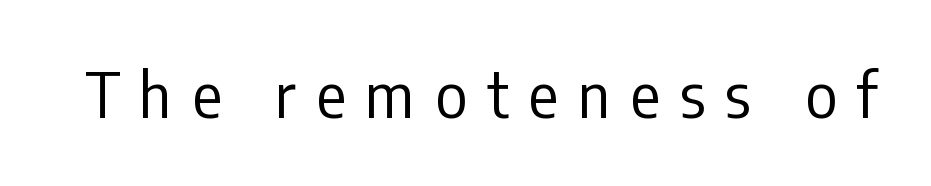
Q: Is the text bold? A: No.
Q: Is the text italic (slanted)? A: No, it is upright.
Q: Is the typeface a serif or a sans-serif typeface? A: Sans-serif.
Q: Is the text underlined? A: No.
Q: Is the spacing between letters normal or unusually wide? A: Unusually wide.
Q: Width (condensed, normal, or wide)? A: Condensed.
Q: Stroke contrast? A: Low.
Q: x-height? A: Medium.
Q: Monospaced? A: No.
